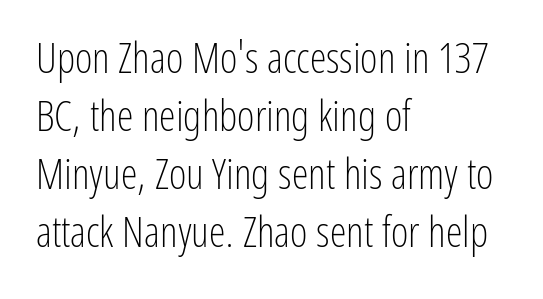
{"serif": "no", "italic": "no", "bold": "no", "weight": "light", "width": "condensed", "stroke_contrast": "low", "x_height": "medium", "monospaced": "no", "underline": "no", "align": "left", "line_spacing": "normal", "line_spacing_ratio": 1.38, "letter_spacing": "normal", "letter_spacing_em": 0.0, "glyph_px": 42}
